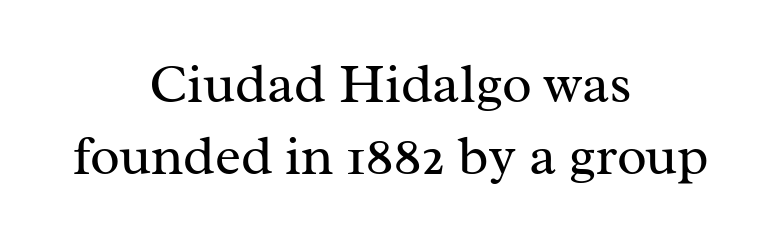
{"serif": "yes", "italic": "no", "bold": "no", "weight": "regular", "width": "normal", "stroke_contrast": "medium", "x_height": "medium", "monospaced": "no", "underline": "no", "align": "center", "line_spacing": "normal", "line_spacing_ratio": 1.31, "letter_spacing": "normal", "letter_spacing_em": 0.0, "glyph_px": 55}
